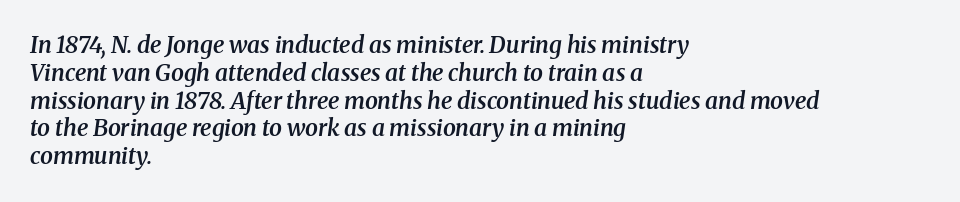
The image shows 23 px text type, italic (leaning right); set left-aligned, line spacing 1.21x, normal letter spacing, not underlined.
